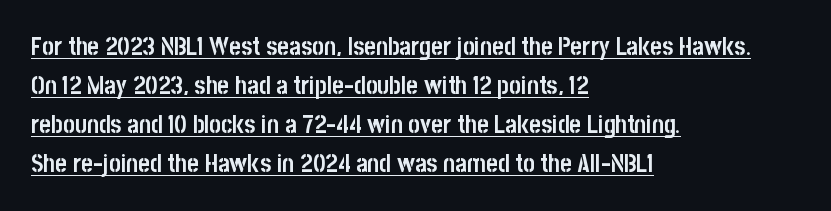
The tracking reads as untouched default to a designer's eye. Italic? Not at all — the glyphs are vertical. Bold? Absolutely — the strokes are thick and heavy. Layout note: lines flush left.
